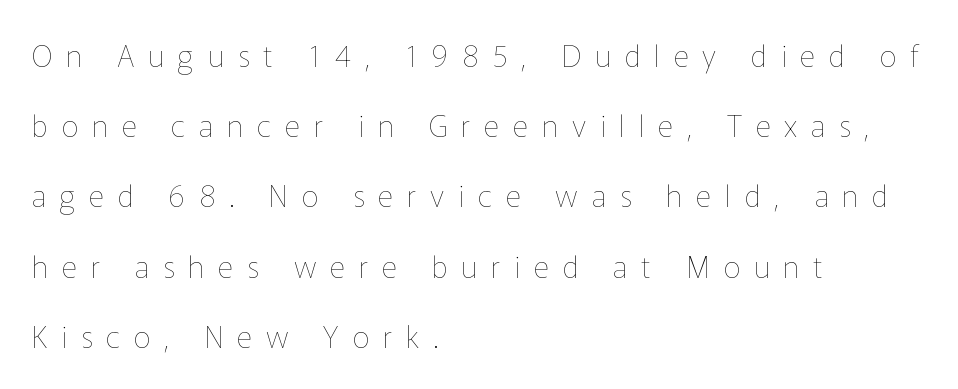
The image shows 30 px thin type, upright; set left-aligned, loose line spacing (2.34x), unusually wide letter spacing (+0.46 em), not underlined; low stroke contrast and a medium x-height.
